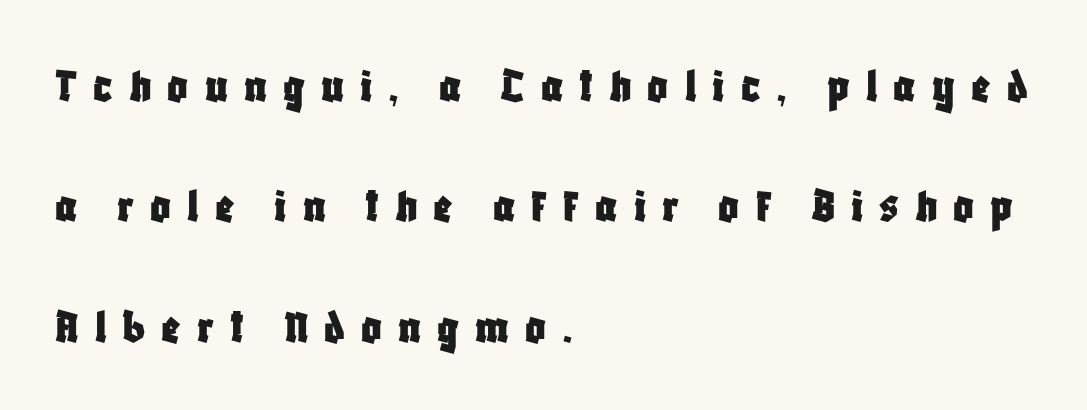
Students, observe: this is what heavily led, spacious text looks like. The rendering anchors every line to the left-hand side. Classification — sans serif. The letters advance in unequal steps, a hallmark of proportional type. The tracking reads as deliberately expanded to a designer's eye. Underlining? Definitely not there.
